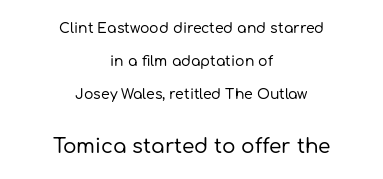
The image shows 20 px text type, upright; set centered, loose line spacing (2.36x), normal letter spacing, not underlined; the second (bottom) block is 1.43x larger.
